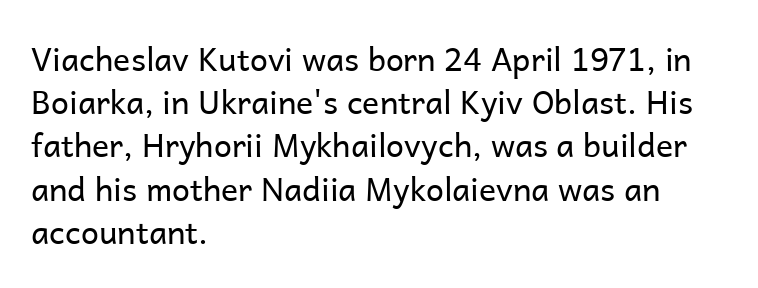
The image shows 32 px regular-weight sans-serif type, upright; set left-aligned, normal line spacing (1.35x), normal letter spacing, not underlined; low stroke contrast and a medium x-height.
